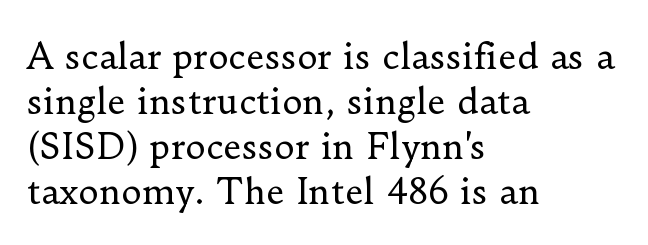
Q: Is the text bold? A: No.
Q: Is the text italic (slanted)? A: No, it is upright.
Q: Is the typeface a serif or a sans-serif typeface? A: Serif.
Q: Is the text underlined? A: No.
Q: How is the paragraph aligned? A: Left-aligned.
Q: Is the spacing between letters normal or unusually wide? A: Normal.
Q: Is the spacing between lines tight, normal or loose? A: Normal.
Q: Width (condensed, normal, or wide)? A: Normal.
Q: Stroke contrast? A: Low.
Q: x-height? A: Small.
Q: Monospaced? A: No.
